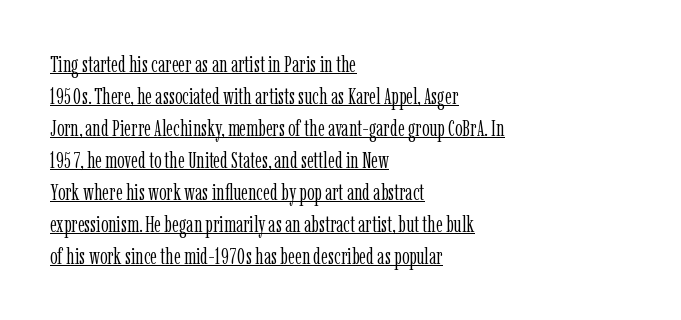
Q: Is the text bold? A: No.
Q: Is the text italic (slanted)? A: No, it is upright.
Q: Is the text underlined? A: Yes.
Q: How is the paragraph aligned? A: Left-aligned.
Q: Is the spacing between letters normal or unusually wide? A: Normal.
Q: Is the spacing between lines tight, normal or loose? A: Normal.
